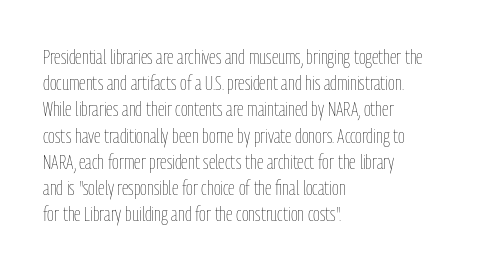
Q: Is the text bold? A: No.
Q: Is the text italic (slanted)? A: No, it is upright.
Q: Is the text underlined? A: No.
Q: How is the paragraph aligned? A: Left-aligned.
Q: Is the spacing between letters normal or unusually wide? A: Normal.
Q: Is the spacing between lines tight, normal or loose? A: Normal.
